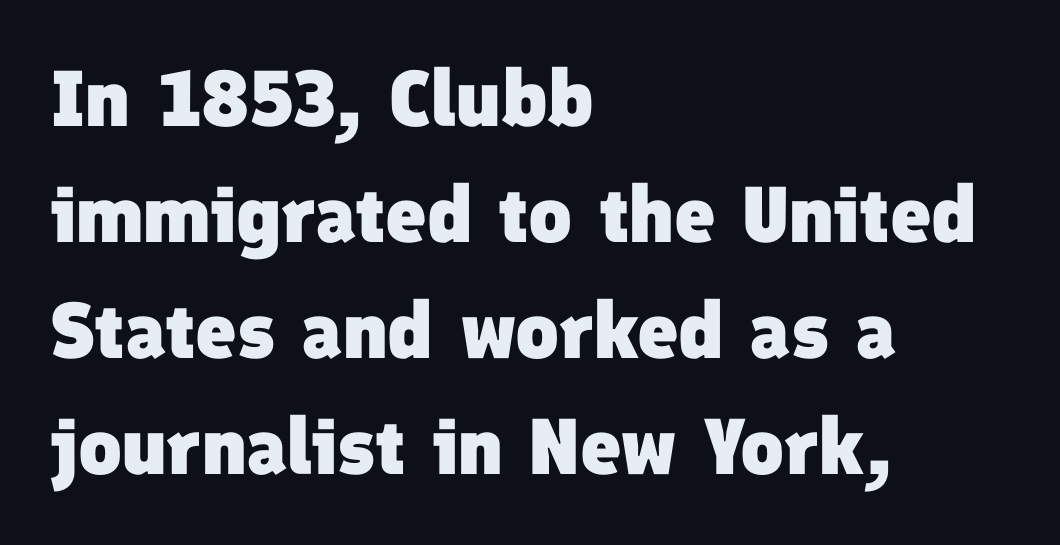
Q: Is the text bold? A: Yes.
Q: Is the typeface a serif or a sans-serif typeface? A: Sans-serif.
Q: Is the text underlined? A: No.
Q: How is the paragraph aligned? A: Left-aligned.
Q: Is the spacing between letters normal or unusually wide? A: Normal.
Q: Is the spacing between lines tight, normal or loose? A: Normal.
Q: Width (condensed, normal, or wide)? A: Normal.
Q: Stroke contrast? A: Low.
Q: x-height? A: Medium.
Q: Monospaced? A: No.
